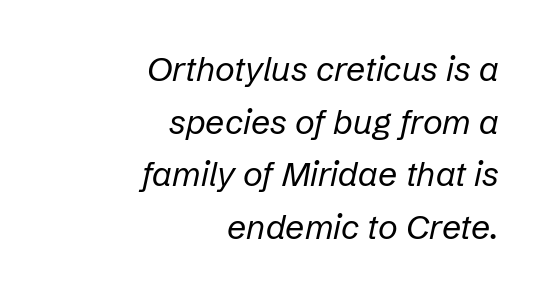
The image shows 34 px regular-weight type, italic (leaning right); set right-aligned, normal line spacing (1.55x), normal letter spacing, not underlined; low stroke contrast and a medium x-height.
